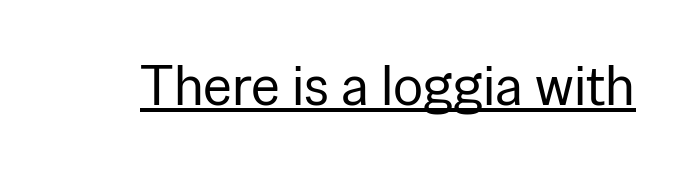
Q: Is the text bold? A: No.
Q: Is the text italic (slanted)? A: No, it is upright.
Q: Is the typeface a serif or a sans-serif typeface? A: Sans-serif.
Q: Is the text underlined? A: Yes.
Q: Is the spacing between letters normal or unusually wide? A: Normal.
Q: Width (condensed, normal, or wide)? A: Normal.
Q: Stroke contrast? A: Low.
Q: x-height? A: Medium.
Q: Monospaced? A: No.
